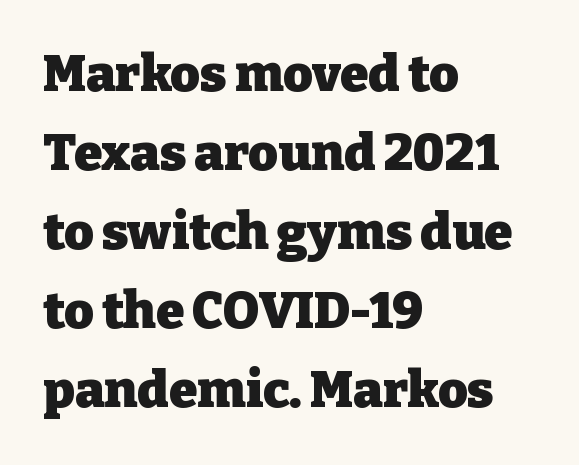
Q: Is the text bold? A: Yes.
Q: Is the text italic (slanted)? A: No, it is upright.
Q: Is the typeface a serif or a sans-serif typeface? A: Serif.
Q: Is the text underlined? A: No.
Q: How is the paragraph aligned? A: Left-aligned.
Q: Is the spacing between letters normal or unusually wide? A: Normal.
Q: Is the spacing between lines tight, normal or loose? A: Normal.
Q: Width (condensed, normal, or wide)? A: Normal.
Q: Stroke contrast? A: Low.
Q: x-height? A: Medium.
Q: Monospaced? A: No.
